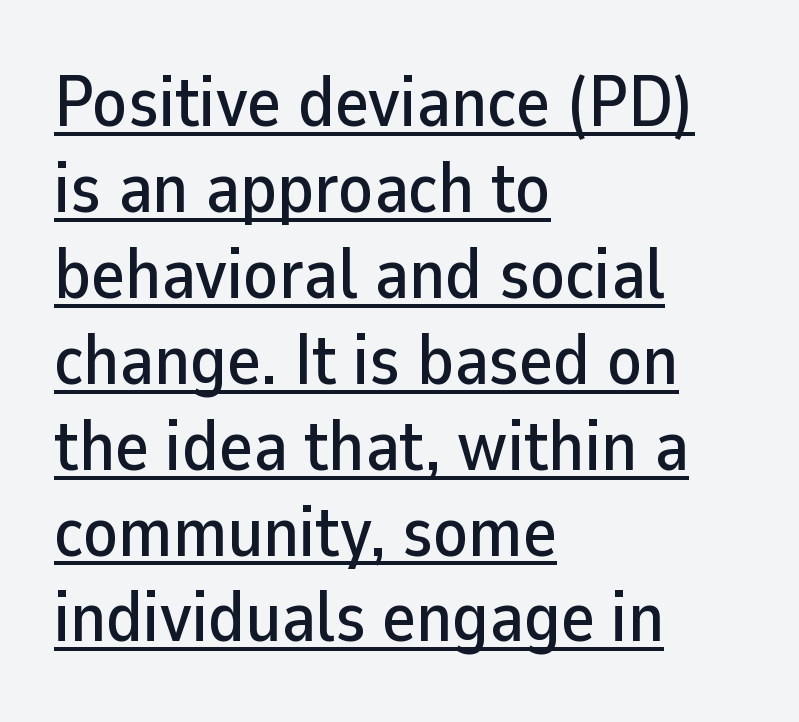
Q: Is the text italic (slanted)? A: No, it is upright.
Q: Is the typeface a serif or a sans-serif typeface? A: Sans-serif.
Q: Is the text underlined? A: Yes.
Q: How is the paragraph aligned? A: Left-aligned.
Q: Is the spacing between letters normal or unusually wide? A: Normal.
Q: Width (condensed, normal, or wide)? A: Normal.
Q: Stroke contrast? A: Low.
Q: x-height? A: Medium.
Q: Monospaced? A: No.
